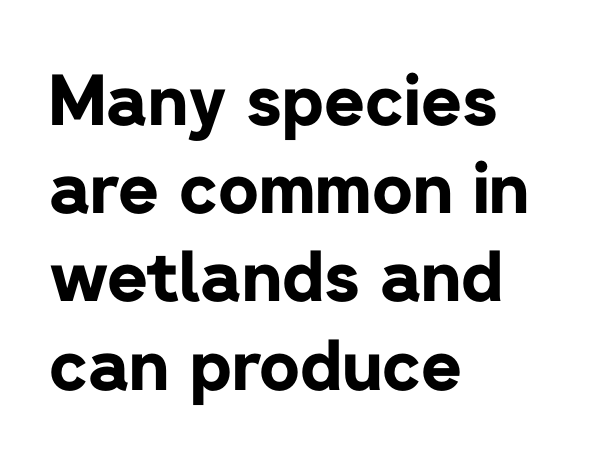
Is this a fixed-width face? No — the glyphs have proportional, varying widths. Any mark beneath the type? The region is blank. This sample uses a sans-serif face. How are the letters spaced? Ordinarily, with no added tracking.
